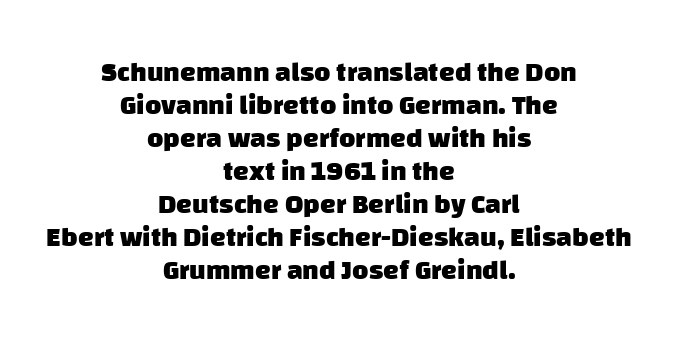
A student would call this center alignment; a typographer would say set centered. The letters carry no serifs — their stems end cleanly without finishing strokes. The gaps between neighbouring characters are ordinary and unremarkable. These lines are rendered in a variable-pitch font. Descenders are the only things crossing below the line.
